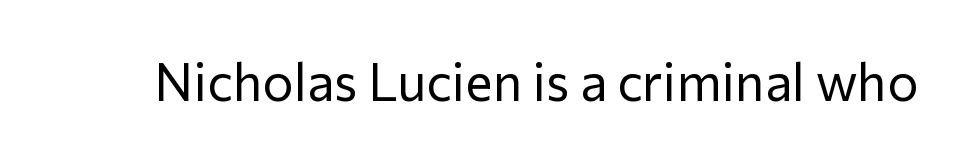
Ascenders rise straight up at ninety degrees. Check the space under the baseline: it is left empty. What stands out about the letter spacing? Nothing — it is the standard amount. The designer went with a sans here, leaving each stem footless.
